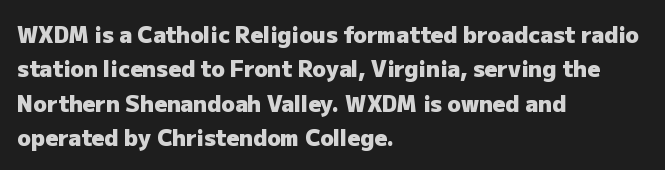
Upright lettering throughout. Just letters on the line, the space beneath them empty. The vertical gap from one line to the next is medium. Strong, thick strokes mark this as bold type. Short and long lines alike share a common starting point at left.
